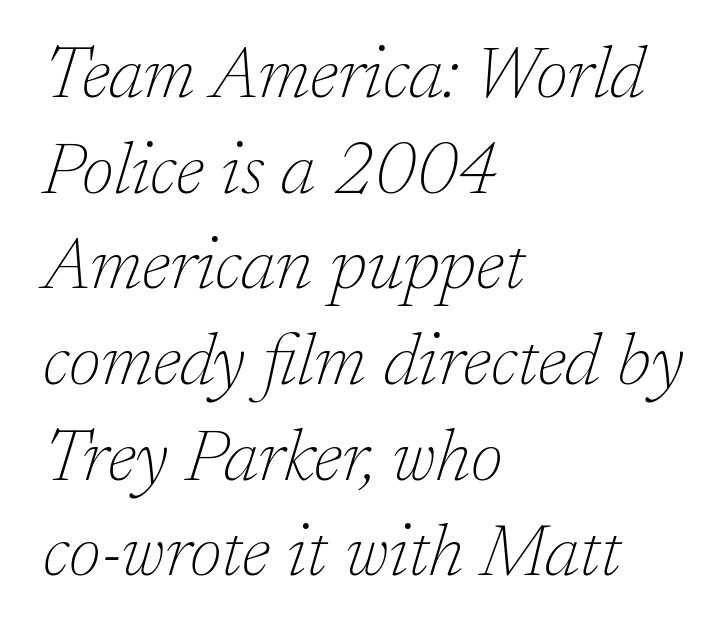
Q: Is the text bold? A: No.
Q: Is the text italic (slanted)? A: Yes, it leans right by about 17 degrees.
Q: Is the typeface a serif or a sans-serif typeface? A: Serif.
Q: Is the text underlined? A: No.
Q: How is the paragraph aligned? A: Left-aligned.
Q: Is the spacing between letters normal or unusually wide? A: Normal.
Q: Is the spacing between lines tight, normal or loose? A: Normal.
Q: Width (condensed, normal, or wide)? A: Normal.
Q: Stroke contrast? A: Low.
Q: x-height? A: Medium.
Q: Monospaced? A: No.
